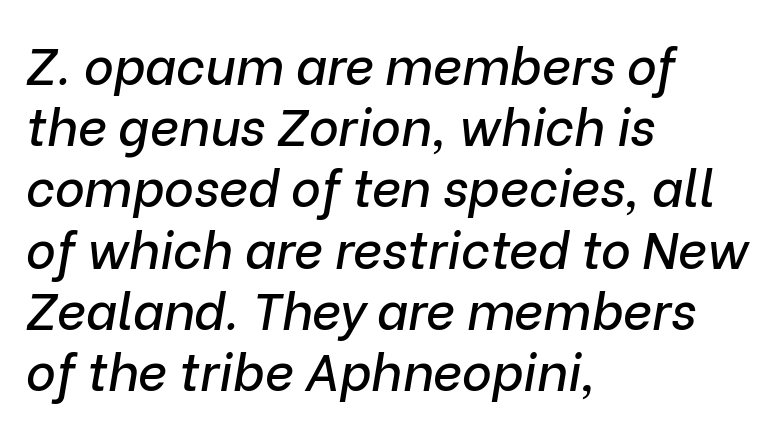
The image shows 51 px text type, italic (leaning right); set left-aligned, line spacing 1.2x, normal letter spacing, not underlined; low stroke contrast and a medium x-height.
